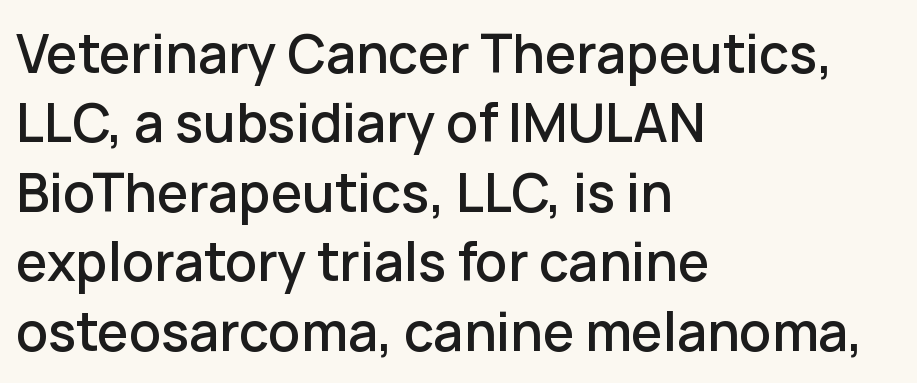
Q: Is the text italic (slanted)? A: No, it is upright.
Q: Is the typeface a serif or a sans-serif typeface? A: Sans-serif.
Q: Is the text underlined? A: No.
Q: How is the paragraph aligned? A: Left-aligned.
Q: Is the spacing between letters normal or unusually wide? A: Normal.
Q: Is the spacing between lines tight, normal or loose? A: Normal.
Q: Width (condensed, normal, or wide)? A: Normal.
Q: Stroke contrast? A: Low.
Q: x-height? A: Medium.
Q: Monospaced? A: No.
